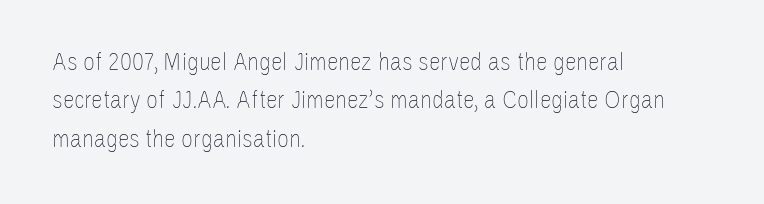
The image shows 26 px text type, upright; set left-aligned, normal line spacing (1.48x), normal letter spacing, not underlined.
